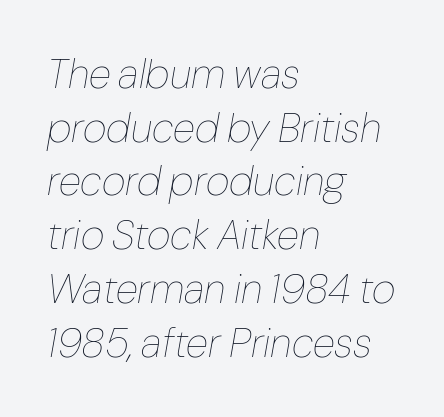
{"italic": "yes", "lean": "right", "slant_degrees": 10, "bold": "no", "weight": "thin", "width": "normal", "stroke_contrast": "low", "x_height": "medium", "monospaced": "no", "underline": "no", "align": "left", "line_spacing": "normal", "line_spacing_ratio": 1.31, "letter_spacing": "normal", "letter_spacing_em": 0.0, "glyph_px": 41}
